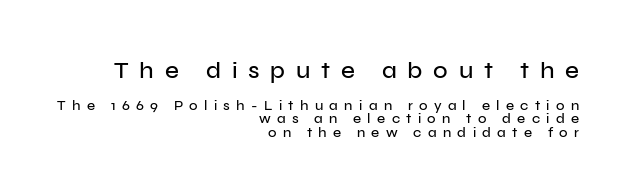
Q: Is the text italic (slanted)? A: No, it is upright.
Q: Is the text underlined? A: No.
Q: How is the paragraph aligned? A: Right-aligned.
Q: Is the spacing between letters normal or unusually wide? A: Unusually wide.
Q: Is the spacing between lines tight, normal or loose? A: Tight.
Q: Which block of text is set in a larger size, the first (top) or the second (bottom)? A: The first (top) one.
